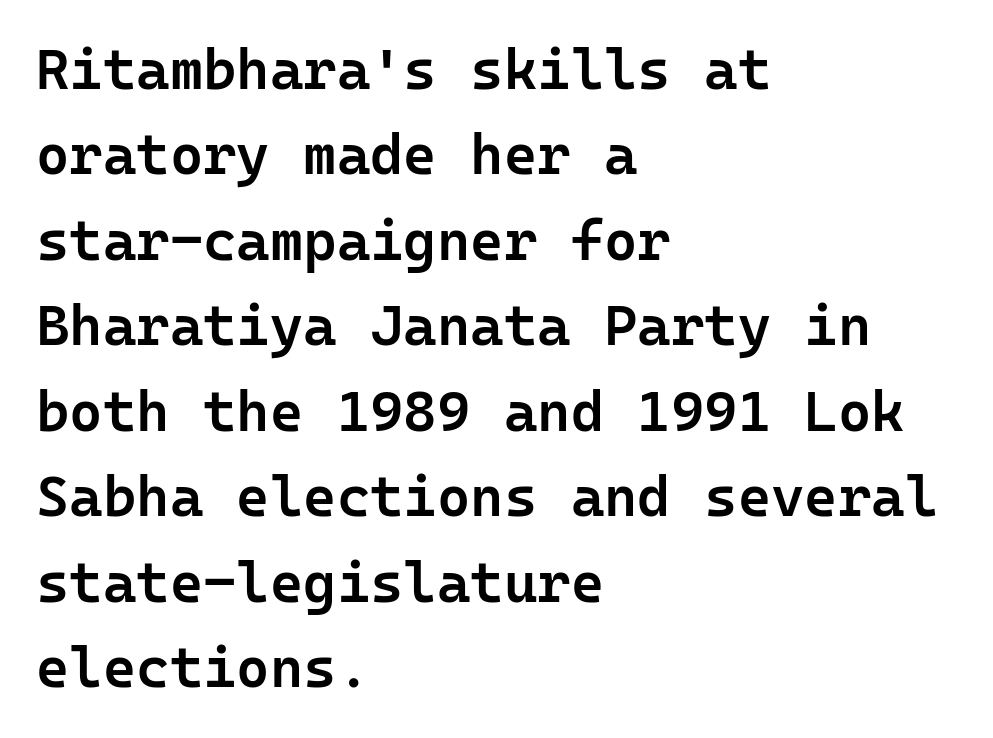
In terms of posture, this sample is upright. Each line starts at the same left margin while the right side varies. Look at the stroke-to-counter ratio: somewhat heavy, a semibold. The tracking reads as untouched default to a designer's eye.
